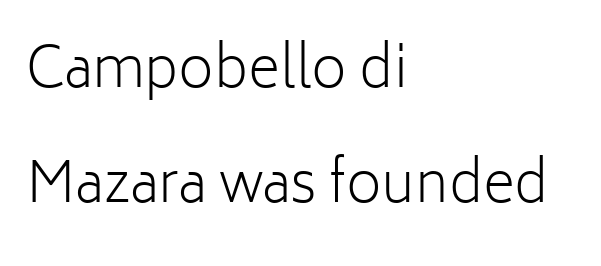
The image shows 55 px light sans-serif type, upright; set left-aligned, loose line spacing (2.1x), normal letter spacing, not underlined; low stroke contrast and a medium x-height.
